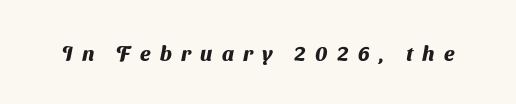
The gap between lines stays unmarked. Summary of weight: heavy, a full bold. In terms of letterspacing, this is a distinctly airy, spread setting.
